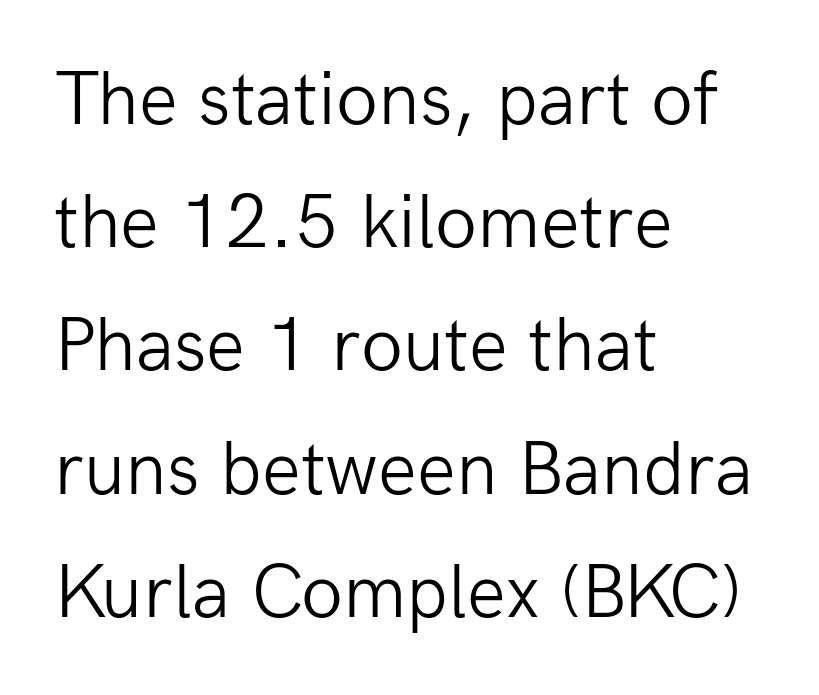
The rendering anchors every line to the left-hand side. Has an underline been added? It has not. This is not heavy type; no bold has been used. Ordinary non-slanted type is in use. Character widths vary here, with narrow letters taking less room than wide ones. Notice how descenders clear the ascenders below comfortably — that's standard leading.
